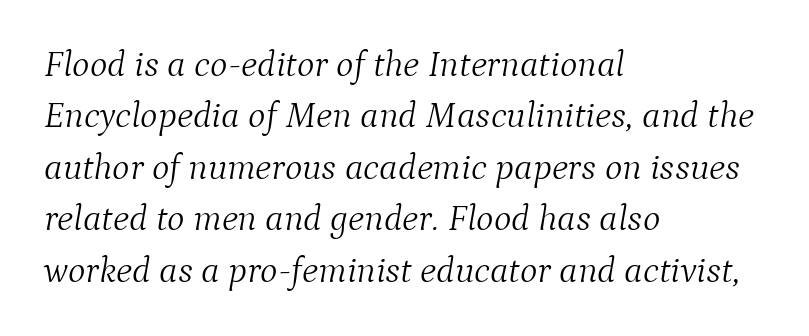
The image shows 37 px light serif type, italic (leaning right); set left-aligned, normal line spacing (1.39x), normal letter spacing, not underlined; medium stroke contrast and a medium x-height.
